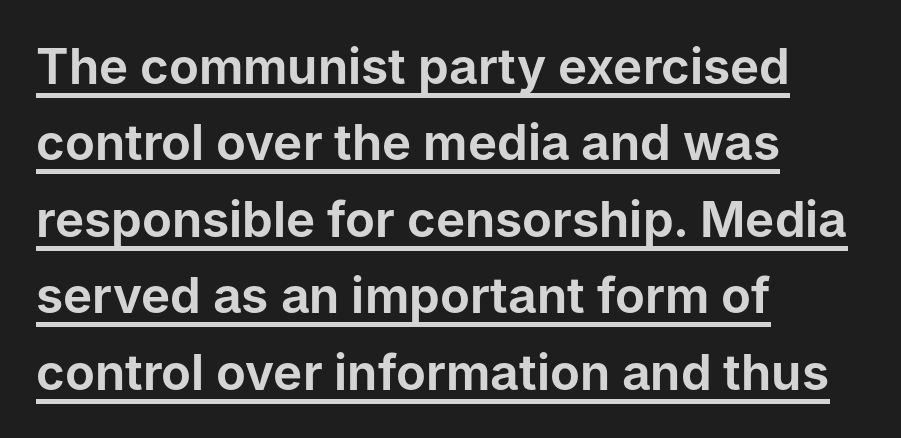
Q: Is the text italic (slanted)? A: No, it is upright.
Q: Is the typeface a serif or a sans-serif typeface? A: Sans-serif.
Q: Is the text underlined? A: Yes.
Q: How is the paragraph aligned? A: Left-aligned.
Q: Is the spacing between letters normal or unusually wide? A: Normal.
Q: Is the spacing between lines tight, normal or loose? A: Normal.
Q: Width (condensed, normal, or wide)? A: Normal.
Q: Stroke contrast? A: Low.
Q: x-height? A: Medium.
Q: Monospaced? A: No.
